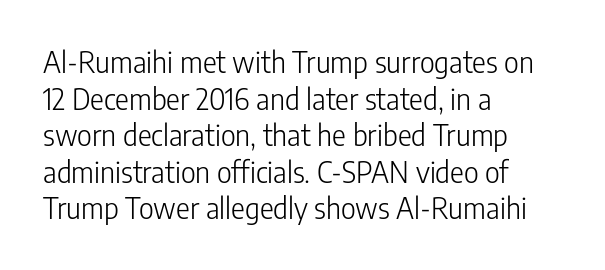
{"serif": "no", "italic": "no", "bold": "no", "weight": "light", "width": "condensed", "stroke_contrast": "low", "x_height": "medium", "monospaced": "no", "underline": "no", "align": "left", "line_spacing": "normal", "line_spacing_ratio": 1.26, "letter_spacing": "normal", "letter_spacing_em": 0.0, "glyph_px": 29}
